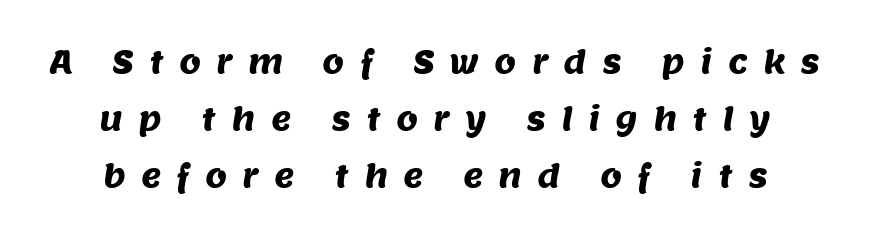
The image shows 31 px sans-serif type; set line spacing 1.84x, unusually wide letter spacing (+0.49 em), not underlined; medium stroke contrast and a large x-height.
